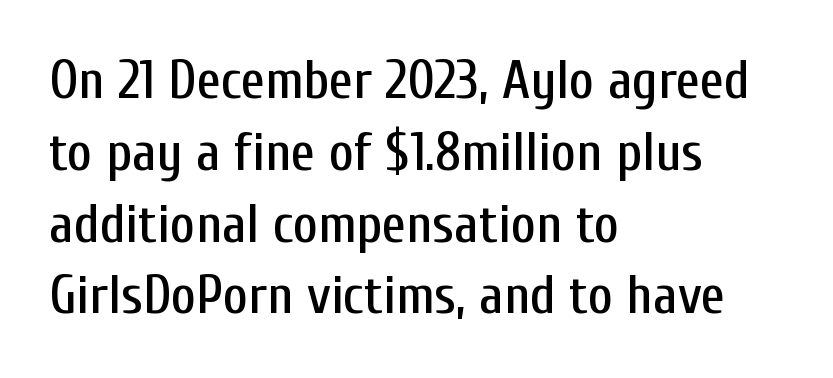
Default kerning and tracking; the words read as compact shapes. The string is rendered with underlining switched off. Each line starts at the same left margin while the right side varies. Honestly, the row spacing looks completely unremarkable. Posture: straight, roman, zero tilt.
